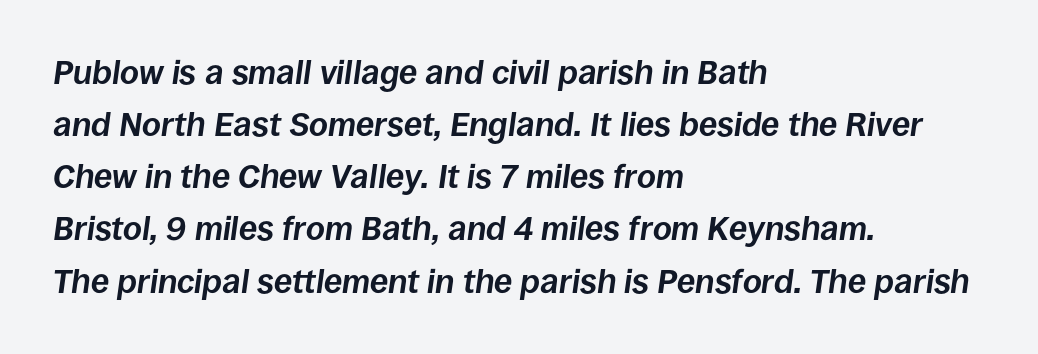
Compared with typical paragraphs, the rows here are spaced about the same. The baseline area is clear. The letters advance in unequal steps, a hallmark of proportional type. One-word summary of the alignment: left.
